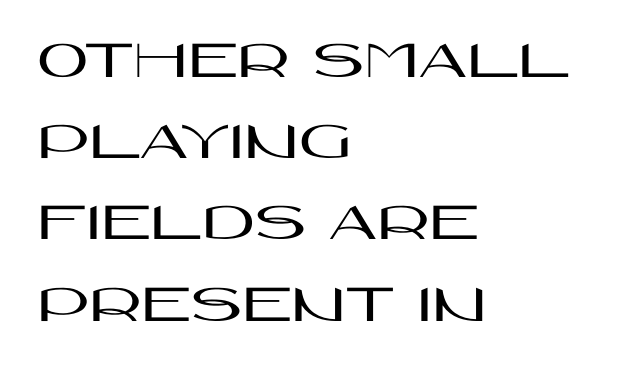
The image shows 56 px wide sans-serif type, upright; set left-aligned, normal line spacing (1.45x), normal letter spacing, not underlined; high stroke contrast and a large x-height.
